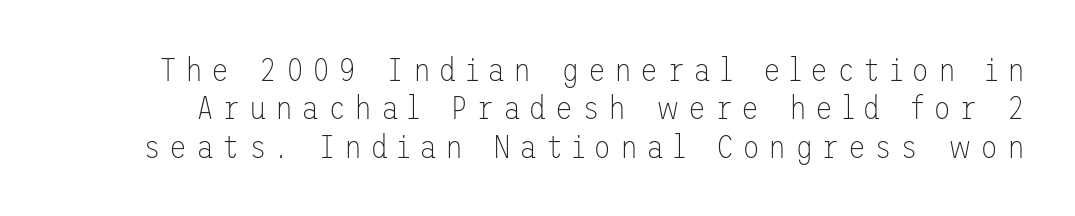
The image shows 33 px thin sans-serif type, upright; set line spacing 1.16x, unusually wide letter spacing (+0.25 em), not underlined; low stroke contrast and a medium x-height.
